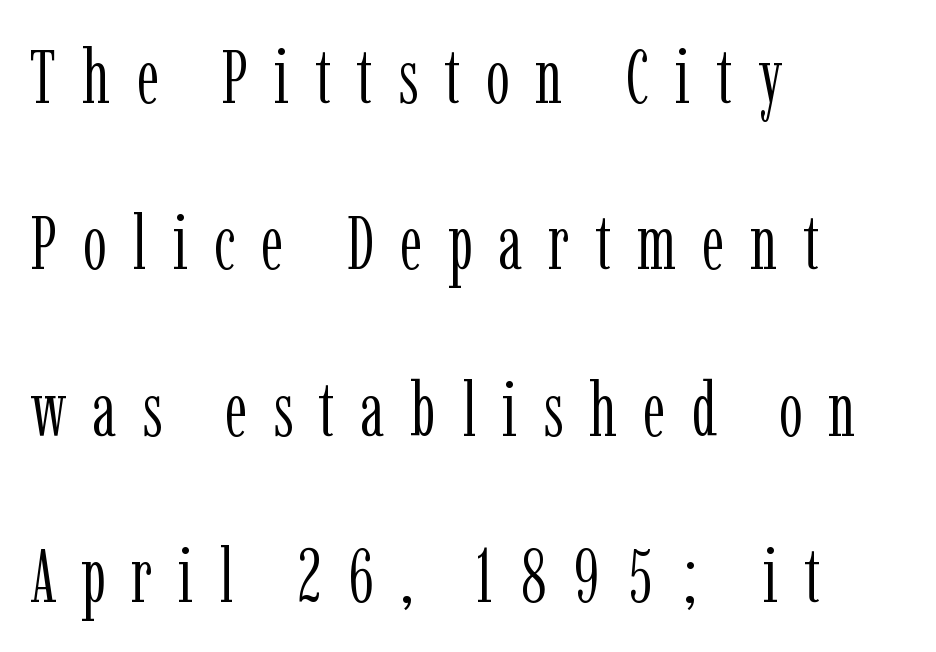
Is the stroke heavy? The answer is a plain regular-or-lighter. The designer dialed line spacing up above the default. The face used here is rendered with a markedly widened letterfit. If you drew a line through each stem, it would be perfectly vertical.
